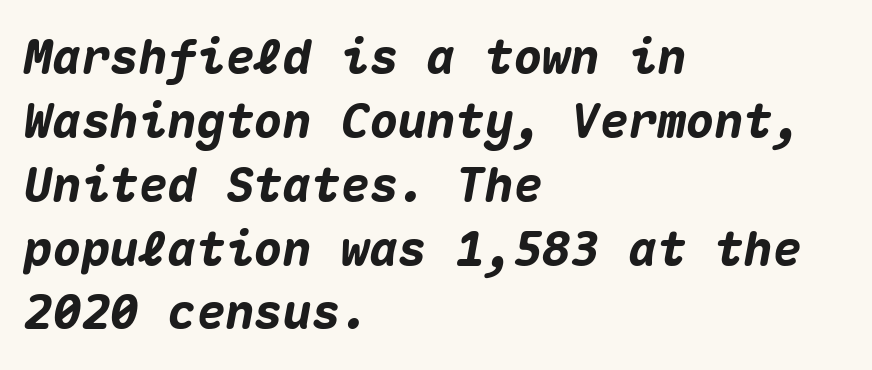
{"italic": "yes", "lean": "right", "slant_degrees": 10, "bold": "yes", "weight": "heavy", "width": "normal", "stroke_contrast": "medium", "x_height": "medium", "monospaced": "yes", "underline": "no", "align": "left", "line_spacing": "normal", "line_spacing_ratio": 1.33, "letter_spacing": "normal", "letter_spacing_em": 0.0, "glyph_px": 48}
